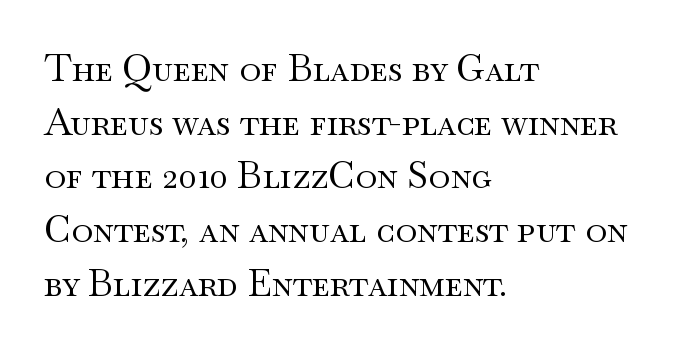
The image shows 37 px regular-weight, wide serif type, upright; set left-aligned, normal line spacing (1.45x), normal letter spacing, not underlined; medium stroke contrast and a small x-height.
